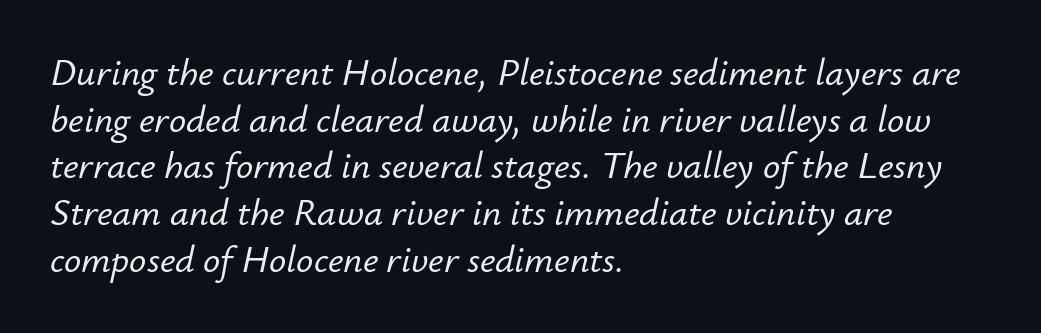
Q: Is the text italic (slanted)? A: Yes, it leans right by about 12 degrees.
Q: Is the text underlined? A: No.
Q: How is the paragraph aligned? A: Left-aligned.
Q: Is the spacing between letters normal or unusually wide? A: Normal.
Q: Width (condensed, normal, or wide)? A: Normal.
Q: Stroke contrast? A: Low.
Q: x-height? A: Small.
Q: Monospaced? A: No.
